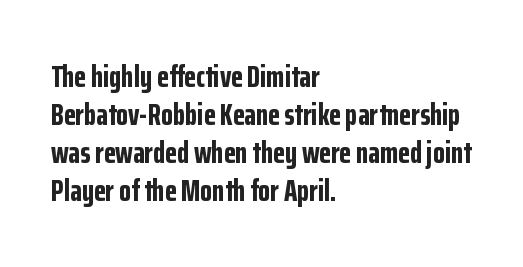
Q: Is the text bold? A: Yes.
Q: Is the text italic (slanted)? A: No, it is upright.
Q: Is the typeface a serif or a sans-serif typeface? A: Sans-serif.
Q: Is the text underlined? A: No.
Q: How is the paragraph aligned? A: Left-aligned.
Q: Is the spacing between letters normal or unusually wide? A: Normal.
Q: Width (condensed, normal, or wide)? A: Condensed.
Q: Stroke contrast? A: Low.
Q: x-height? A: Medium.
Q: Monospaced? A: No.
